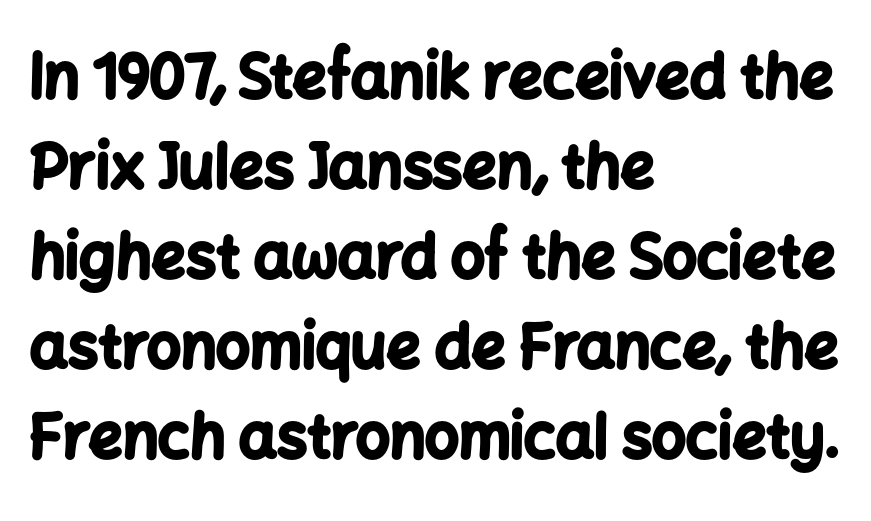
{"serif": "no", "italic": "no", "bold": "yes", "weight": "bold", "width": "normal", "stroke_contrast": "low", "x_height": "medium", "monospaced": "no", "underline": "no", "align": "left", "line_spacing": "normal", "line_spacing_ratio": 1.5, "letter_spacing": "normal", "letter_spacing_em": 0.0, "glyph_px": 60}
